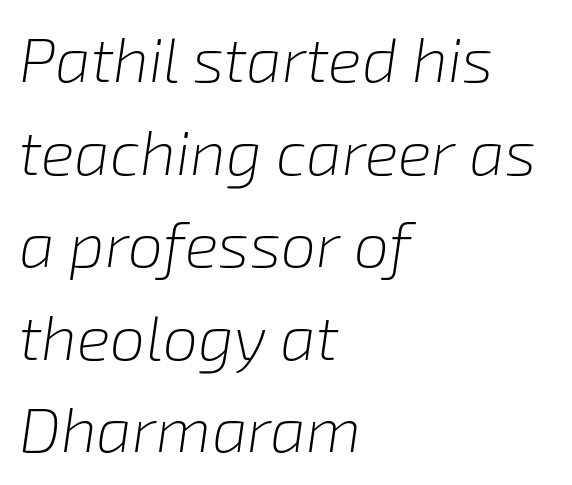
The letters advance in unequal steps, a hallmark of proportional type. This sample uses plain, unmodified letter spacing. The vertical gap from one line to the next is medium. An italicized treatment has been applied to the whole sample. The cut favours lightness, reaching ordinary text weight at its darkest.
